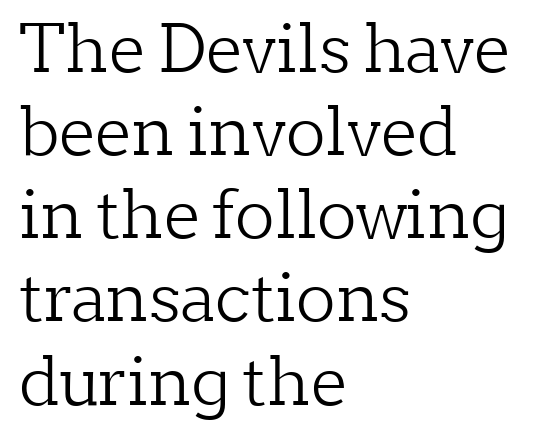
The font's upright variant was chosen for this text. Default kerning and tracking; the words read as compact shapes. Only glyphs here, with clear space below each row. No chunkiness to these letters — they're not bold.
